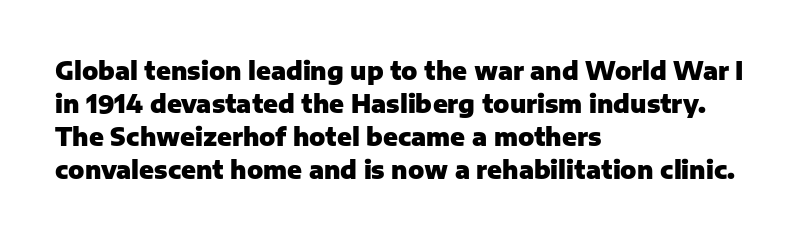
The tracking reads as untouched default to a designer's eye. Check the space under the baseline: it is left empty. The letters stand straight up with perfectly vertical stems. Each line starts at the same left margin while the right side varies. Weight check: bold — yes, fully. These lines sit exactly where default settings would place them.
